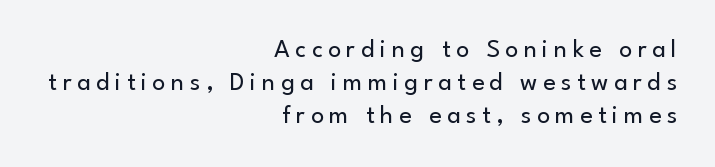
Is the letter spacing exaggerated? Yes — the characters are pushed far apart. Summary of weight: not heavy and not bold. Style check: upright. A clean baseline with only descenders dipping below it.
